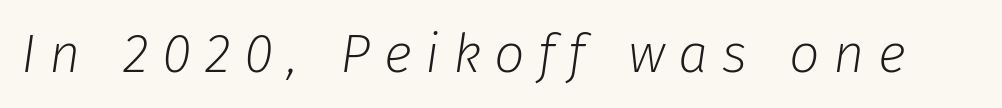
Varying glyph widths throughout — classic text-font behaviour. Style check: oblique. Compared with a typical body face, this is equally light or lighter still. The horizontal fit of the characters is loose and conspicuously gappy. Clear beneath every line of the passage.
